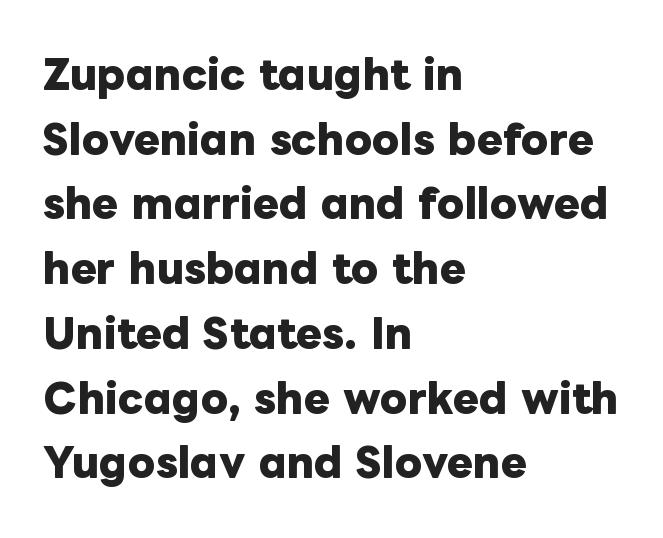
Does extra space separate the letters? No, they use regular spacing. Chunky letters — that's bold for sure. Line starts are locked; line ends wander. Ordinary non-slanted type is in use.
